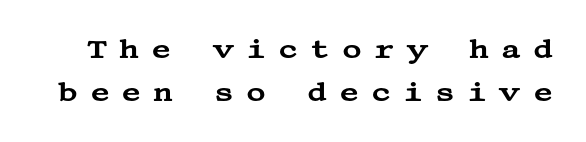
{"italic": "no", "underline": "no", "line_spacing": "normal", "line_spacing_ratio": 1.58, "letter_spacing": "wide", "letter_spacing_em": 0.44, "glyph_px": 27}
